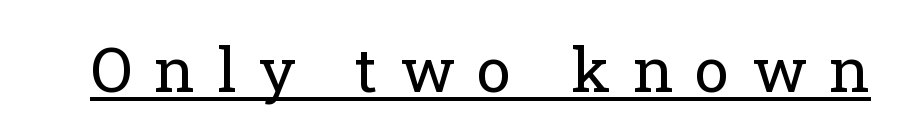
{"serif": "yes", "italic": "no", "bold": "no", "weight": "regular", "width": "normal", "stroke_contrast": "low", "x_height": "medium", "monospaced": "no", "underline": "yes", "letter_spacing": "wide", "letter_spacing_em": 0.36, "glyph_px": 62}
